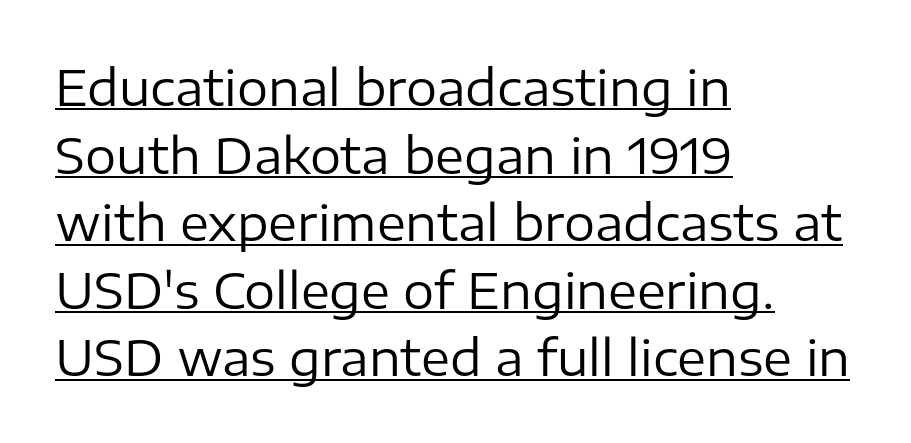
The image shows 49 px regular-weight sans-serif type, upright; set left-aligned, normal line spacing (1.38x), normal letter spacing, underlined; low stroke contrast and a medium x-height.
